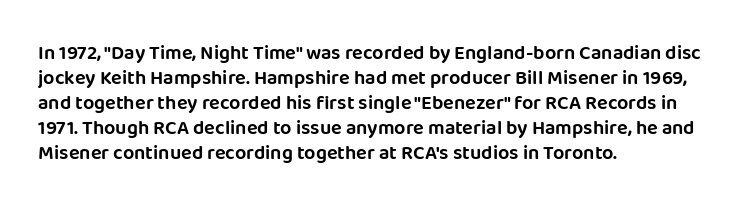
The image shows 20 px text type, upright; set left-aligned, normal line spacing (1.25x), normal letter spacing, not underlined.
